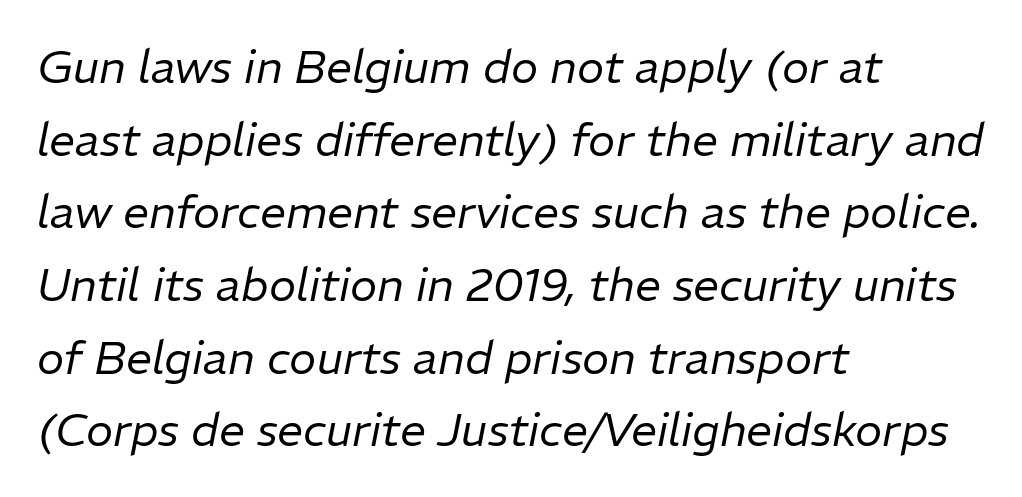
{"italic": "yes", "lean": "right", "slant_degrees": 11, "bold": "no", "weight": "regular", "width": "normal", "stroke_contrast": "low", "x_height": "medium", "monospaced": "no", "underline": "no", "align": "left", "line_spacing": "normal", "line_spacing_ratio": 1.58, "letter_spacing": "normal", "letter_spacing_em": 0.0, "glyph_px": 46}
